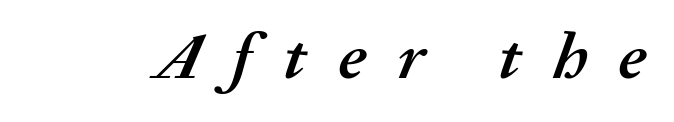
{"italic": "yes", "lean": "right", "slant_degrees": 20, "bold": "yes", "weight": "semibold", "width": "normal", "stroke_contrast": "medium", "x_height": "medium", "monospaced": "no", "underline": "no", "letter_spacing": "wide", "letter_spacing_em": 0.48, "glyph_px": 65}
